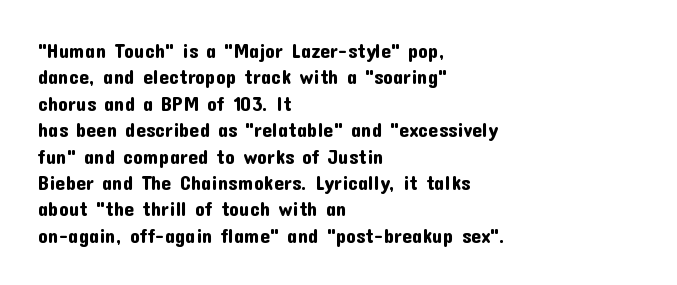
{"italic": "no", "underline": "no", "align": "left", "line_spacing": "normal", "line_spacing_ratio": 1.32, "letter_spacing": "normal", "letter_spacing_em": 0.0, "glyph_px": 20}
